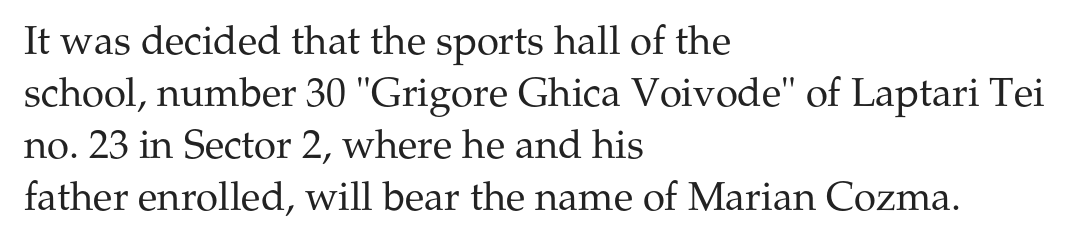
Vertical strokes here are truly vertical. This sample uses a serif face. Compared with a typical body face, this is equally light or lighter still. These lines sit exactly where default settings would place them. Which margin do the lines hug? The left one — the right edge is uneven. Glance below the letters and you will spot only blank space.
